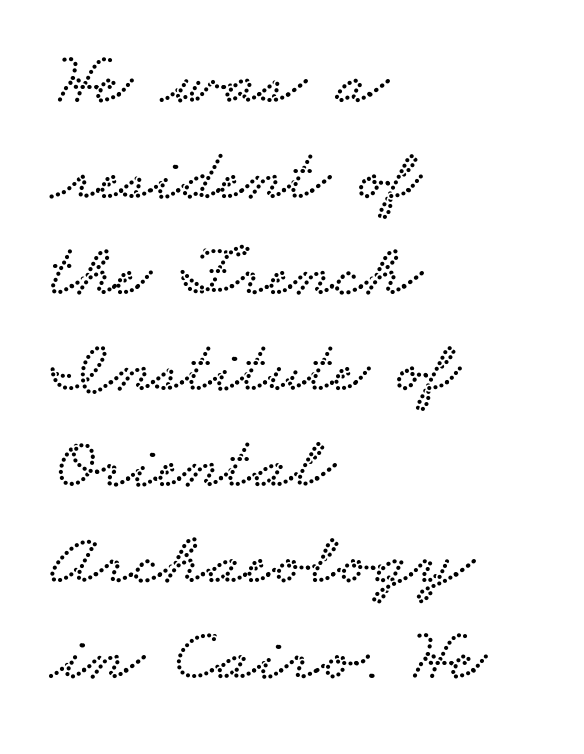
The tracking reads as untouched default to a designer's eye. A typesetter would label this face a serif. Spacing verdict: proportional, widths tailored to each character. The text block is weighted toward the left margin, trailing off unevenly rightward. This block has exactly the height ordinary leading produces. Check under the words: just untouched page.
